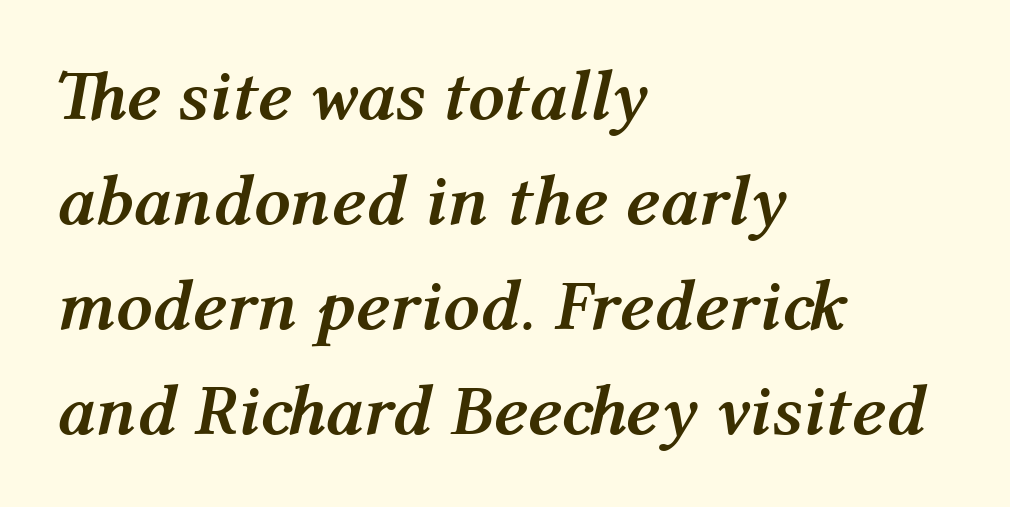
The image shows 72 px semibold type, italic (leaning right); set left-aligned, normal line spacing (1.46x), normal letter spacing, not underlined; medium stroke contrast and a medium x-height.
